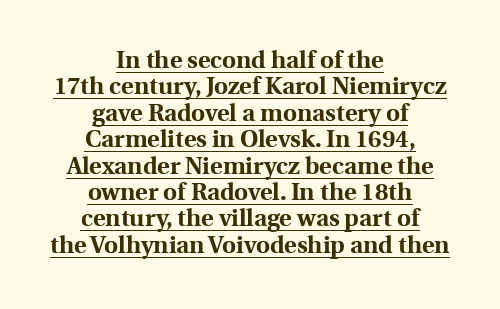
Q: Is the text bold? A: Yes.
Q: Is the text italic (slanted)? A: No, it is upright.
Q: Is the text underlined? A: Yes.
Q: How is the paragraph aligned? A: Centered.
Q: Is the spacing between letters normal or unusually wide? A: Normal.
Q: Is the spacing between lines tight, normal or loose? A: Tight.
